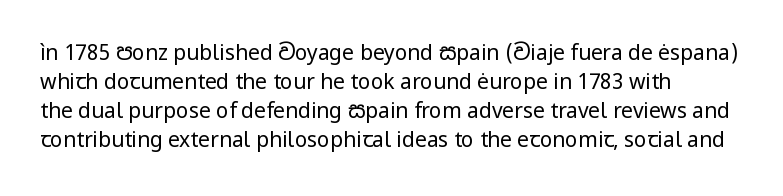
Letters rest on an invisible, unmarked baseline. Heaviness? Minimal to ordinary, like unemphasized prose. The rendering anchors every line to the left-hand side. The line-height multiplier appears to be the usual default.
